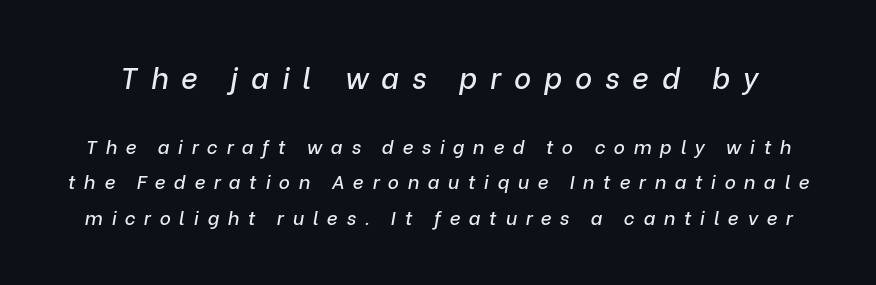
The image shows 29 px text type, italic (leaning right); set line spacing 1.86x, unusually wide letter spacing (+0.45 em), not underlined; the first (top) block is 1.53x larger; low stroke contrast and a medium x-height.
